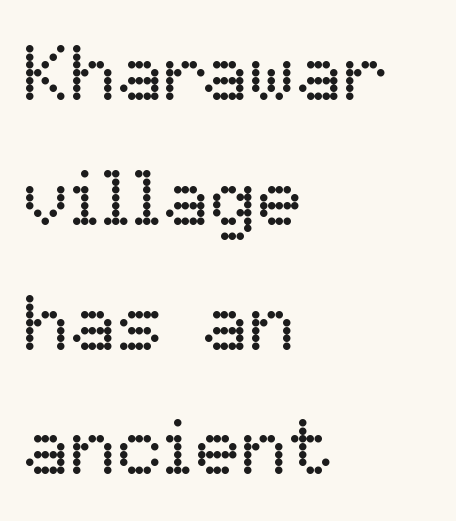
Weight: not bold — regular or lighter. Here the designer chose a conventional face with non-uniform glyph widths. How would I describe the line gaps? Plain and ordinary. The string is rendered with underlining switched off. No italicization has been applied; the sample stays upright. Does extra space separate the letters? No, they use regular spacing.
